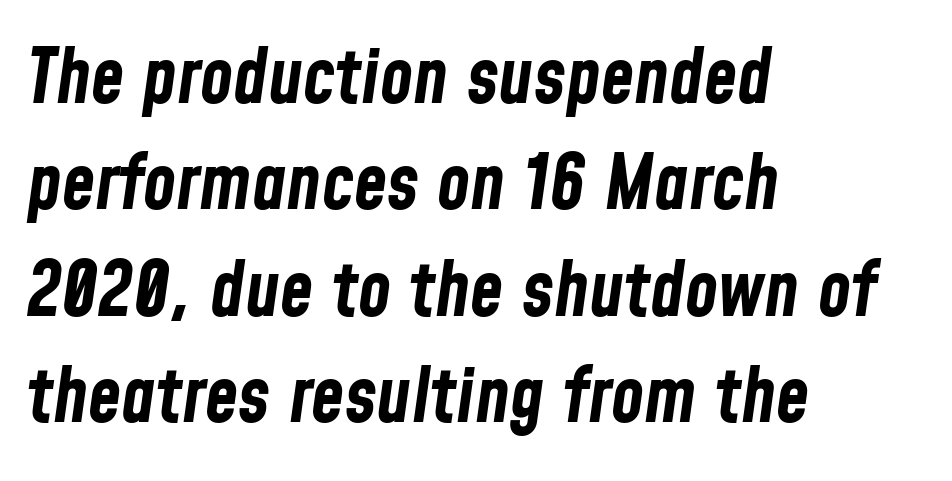
{"italic": "yes", "lean": "right", "slant_degrees": 8, "bold": "yes", "weight": "bold", "width": "condensed", "stroke_contrast": "low", "x_height": "medium", "monospaced": "no", "underline": "no", "align": "left", "line_spacing": "normal", "line_spacing_ratio": 1.4, "letter_spacing": "normal", "letter_spacing_em": 0.0, "glyph_px": 76}
